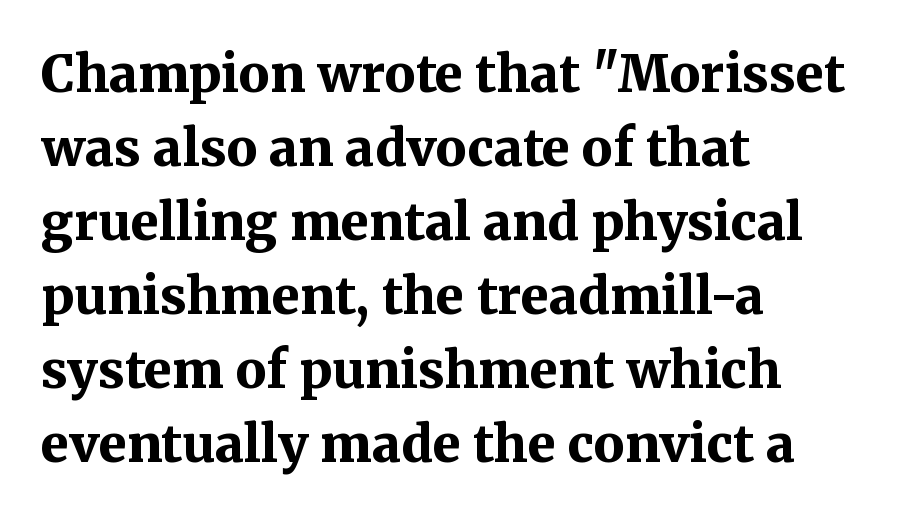
{"serif": "yes", "italic": "no", "bold": "yes", "weight": "bold", "width": "normal", "stroke_contrast": "medium", "x_height": "medium", "monospaced": "no", "underline": "no", "align": "left", "line_spacing": "normal", "line_spacing_ratio": 1.45, "letter_spacing": "normal", "letter_spacing_em": 0.0, "glyph_px": 51}
